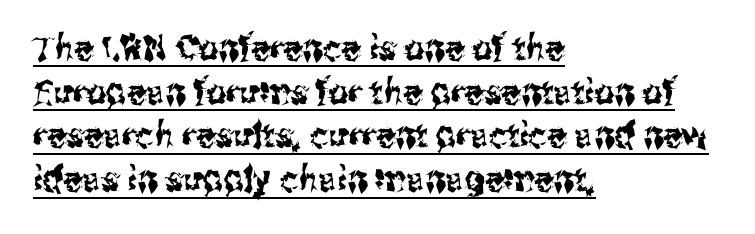
One-word summary of the alignment: left. Like a heading marked for emphasis, these lines bear an underscore. The letters advance in unequal steps, a hallmark of proportional type. Line spacing here is normal. How are the letters spaced? Ordinarily, with no added tracking. Nothing sits at the stroke ends, so this counts as sans-serif.
